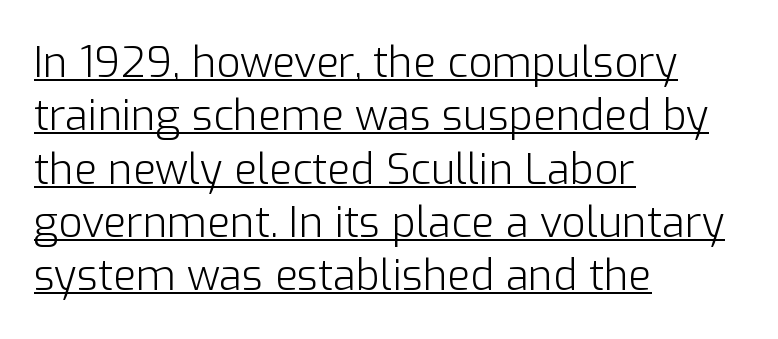
Q: Is the text bold? A: No.
Q: Is the text italic (slanted)? A: No, it is upright.
Q: Is the typeface a serif or a sans-serif typeface? A: Sans-serif.
Q: Is the text underlined? A: Yes.
Q: How is the paragraph aligned? A: Left-aligned.
Q: Is the spacing between letters normal or unusually wide? A: Normal.
Q: Is the spacing between lines tight, normal or loose? A: Normal.
Q: Width (condensed, normal, or wide)? A: Normal.
Q: Stroke contrast? A: Low.
Q: x-height? A: Medium.
Q: Monospaced? A: No.
